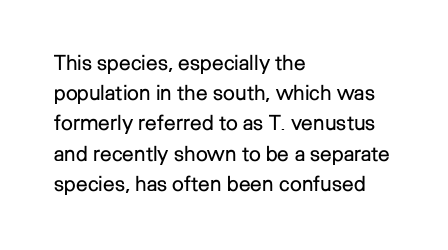
The image shows 21 px text type, upright; set left-aligned, normal line spacing (1.44x), normal letter spacing, not underlined.
